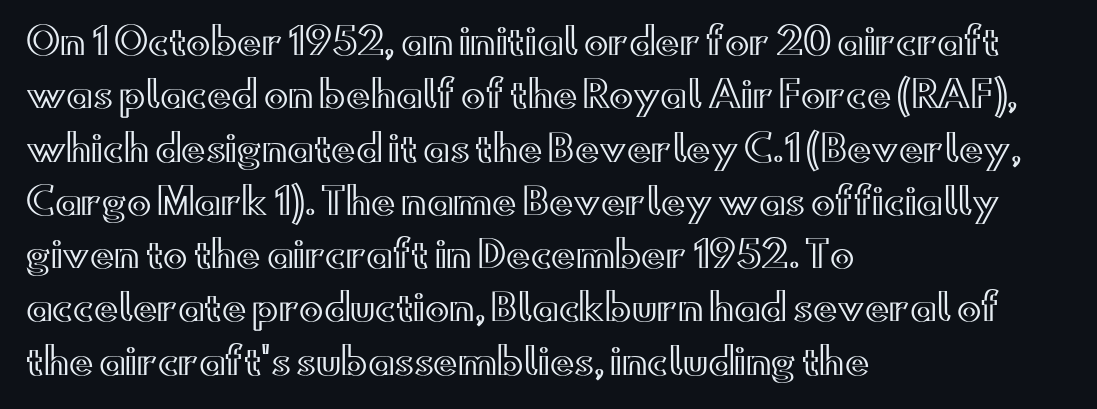
Q: Is the text italic (slanted)? A: No, it is upright.
Q: Is the text underlined? A: No.
Q: How is the paragraph aligned? A: Left-aligned.
Q: Is the spacing between letters normal or unusually wide? A: Normal.
Q: Is the spacing between lines tight, normal or loose? A: Normal.
Q: Width (condensed, normal, or wide)? A: Wide.
Q: x-height? A: Small.
Q: Monospaced? A: No.
